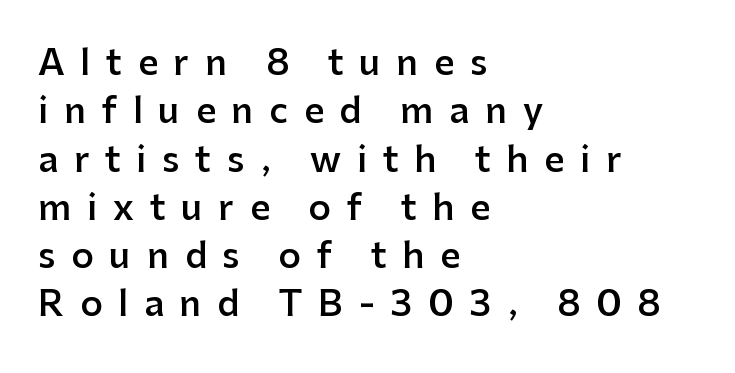
The image shows 35 px semibold sans-serif type, upright; set left-aligned, normal line spacing (1.38x), unusually wide letter spacing (+0.45 em), not underlined; low stroke contrast and a medium x-height.
